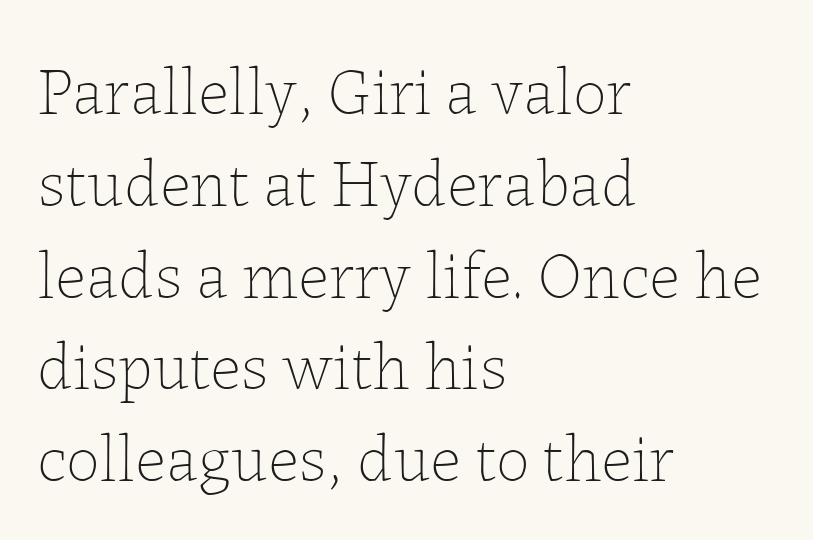
Q: Is the text bold? A: No.
Q: Is the text italic (slanted)? A: No, it is upright.
Q: Is the text underlined? A: No.
Q: How is the paragraph aligned? A: Left-aligned.
Q: Is the spacing between letters normal or unusually wide? A: Normal.
Q: Is the spacing between lines tight, normal or loose? A: Normal.
Q: Width (condensed, normal, or wide)? A: Normal.
Q: Stroke contrast? A: Low.
Q: x-height? A: Medium.
Q: Monospaced? A: No.
